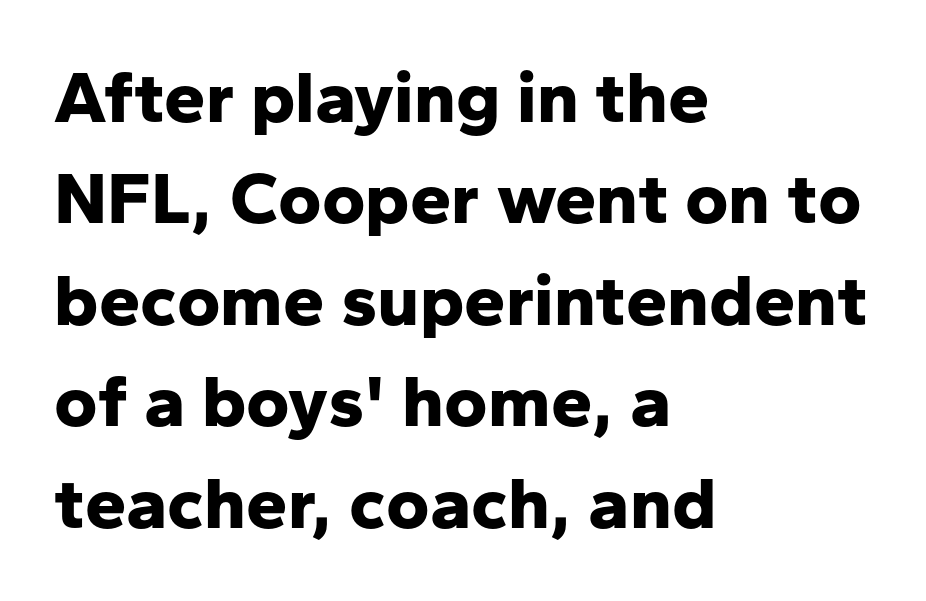
The image shows 74 px bold sans-serif type, upright; set left-aligned, normal line spacing (1.37x), normal letter spacing, not underlined; low stroke contrast and a medium x-height.
